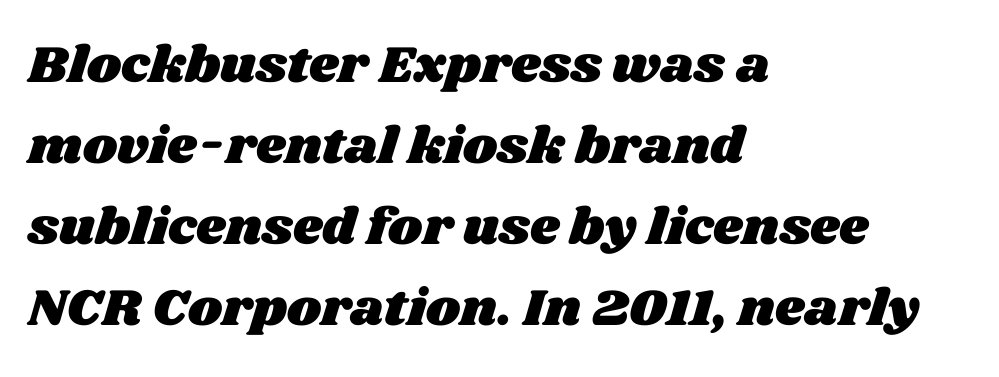
Evenly set lines give the paragraph a standard silhouette. Do the characters align in a grid? No, the font is proportional. The letterforms sit shoulder to shoulder at normal distance. Descender tails drop into unmarked territory. The rag falls on the right side of this text block.
